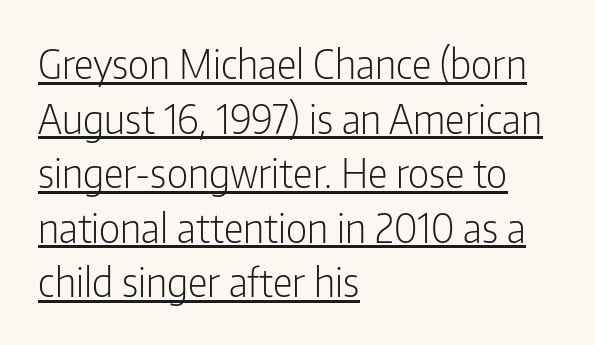
The image shows 39 px light, condensed sans-serif type, upright; set left-aligned, normal line spacing (1.4x), normal letter spacing, underlined; low stroke contrast and a medium x-height.
